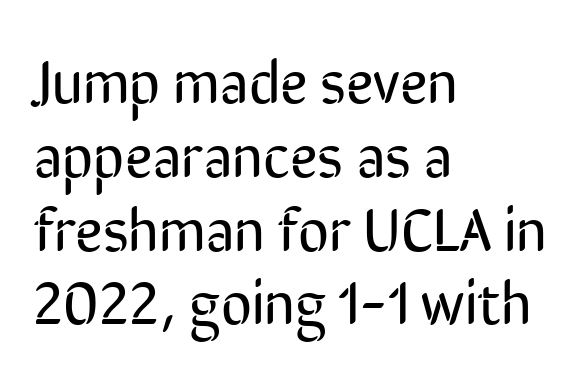
Q: Is the text bold? A: No.
Q: Is the text italic (slanted)? A: No, it is upright.
Q: Is the typeface a serif or a sans-serif typeface? A: Sans-serif.
Q: Is the text underlined? A: No.
Q: How is the paragraph aligned? A: Left-aligned.
Q: Is the spacing between letters normal or unusually wide? A: Normal.
Q: Width (condensed, normal, or wide)? A: Condensed.
Q: Stroke contrast? A: Low.
Q: x-height? A: Medium.
Q: Monospaced? A: No.
